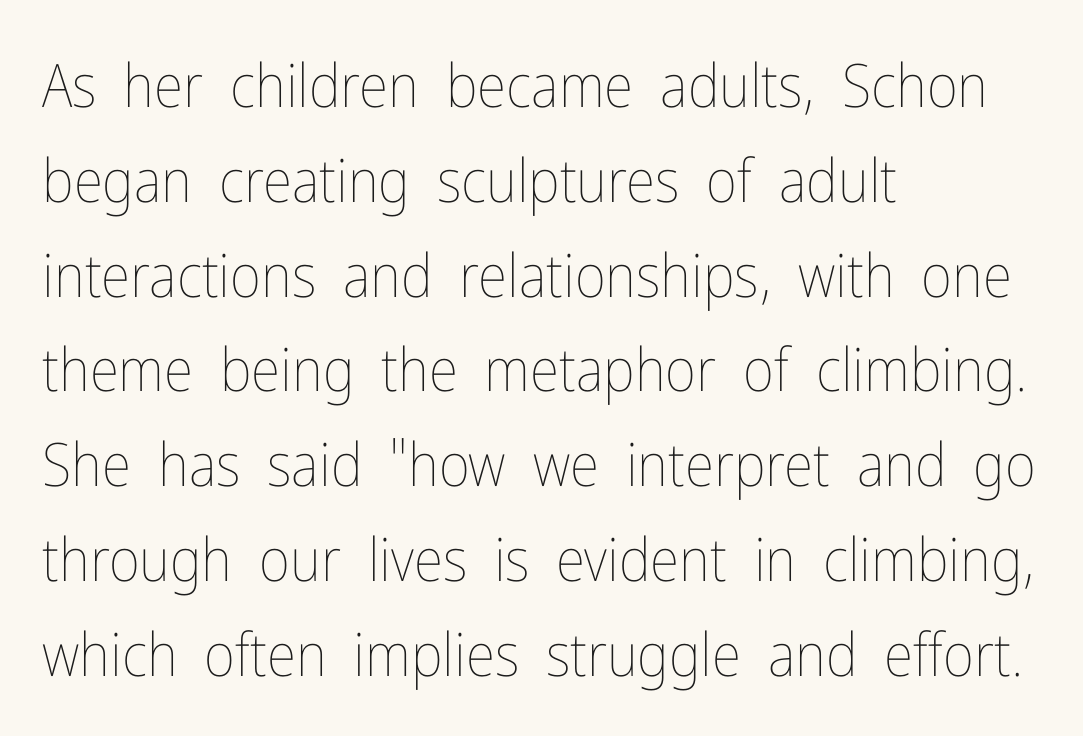
Compared with typical body copy, the letter spacing here is the same. Counters stay open thanks to moderate or lighter strokes. Lines of text with bare space underneath. Summary of vertical rhythm: regular, with standard interline spacing.
